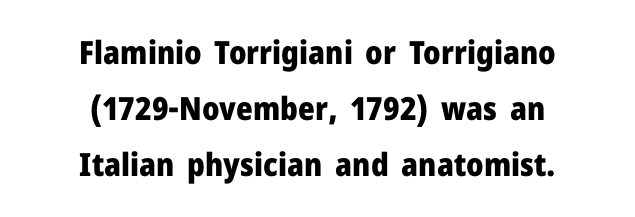
{"serif": "no", "italic": "no", "bold": "yes", "weight": "heavy", "width": "normal", "stroke_contrast": "low", "x_height": "medium", "monospaced": "no", "underline": "no", "align": "center", "line_spacing_ratio": 1.75, "letter_spacing": "normal", "letter_spacing_em": 0.0, "glyph_px": 32}
